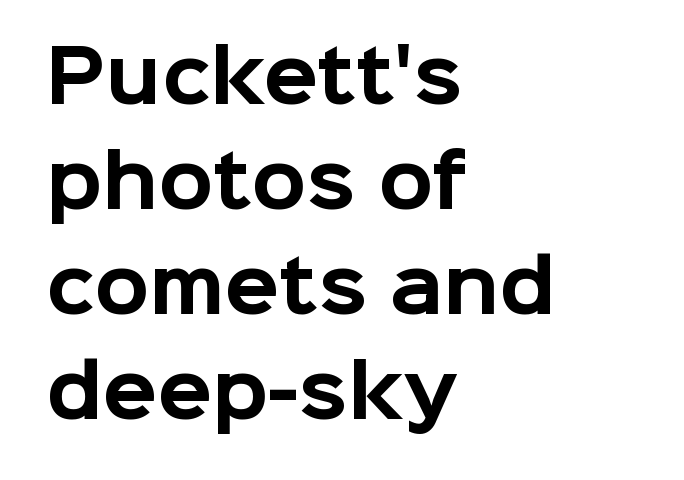
{"serif": "no", "italic": "no", "bold": "yes", "weight": "bold", "width": "normal", "stroke_contrast": "low", "x_height": "medium", "monospaced": "no", "underline": "no", "align": "left", "line_spacing": "normal", "line_spacing_ratio": 1.48, "letter_spacing": "normal", "letter_spacing_em": 0.0, "glyph_px": 71}
